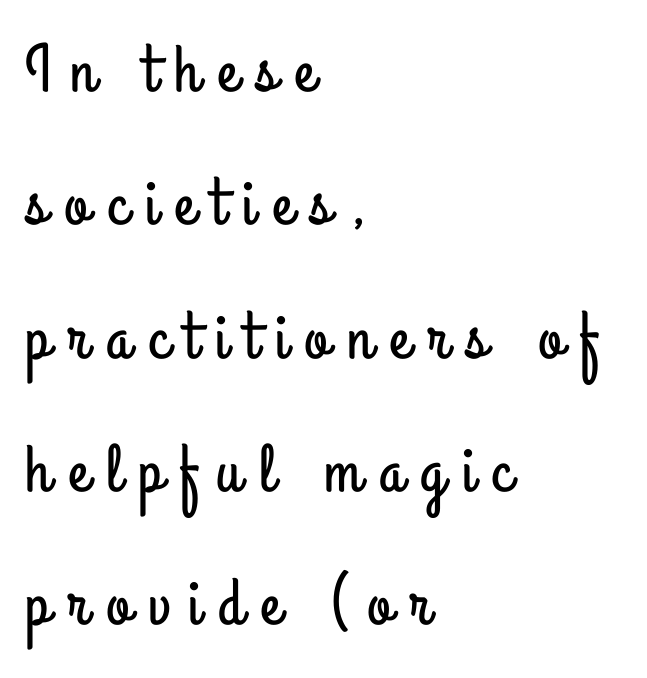
Do the characters align in a grid? No, the font is proportional. Here the glyphs are tracked loosely, breaking word shapes into spaced letters. Underlining? Definitely not there. Is this a sans? Yes — the strokes have no serifs. Airy leading. Tall strokes in this sample are plumb rather than angled.
